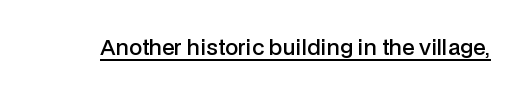
Upright lettering throughout. Nothing unusual about the tracking: characters are spaced as the font intends. This sample carries an underscore along the baseline area. How heavy is the stroke? Medium-heavy — a semibold, shy of bold.
